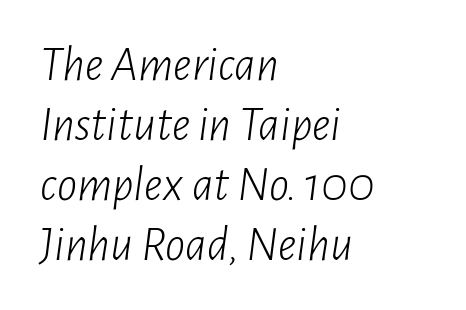
Q: Is the text bold? A: No.
Q: Is the text italic (slanted)? A: Yes, it leans right by about 7 degrees.
Q: Is the text underlined? A: No.
Q: How is the paragraph aligned? A: Left-aligned.
Q: Is the spacing between letters normal or unusually wide? A: Normal.
Q: Width (condensed, normal, or wide)? A: Condensed.
Q: Stroke contrast? A: Low.
Q: x-height? A: Medium.
Q: Monospaced? A: No.
